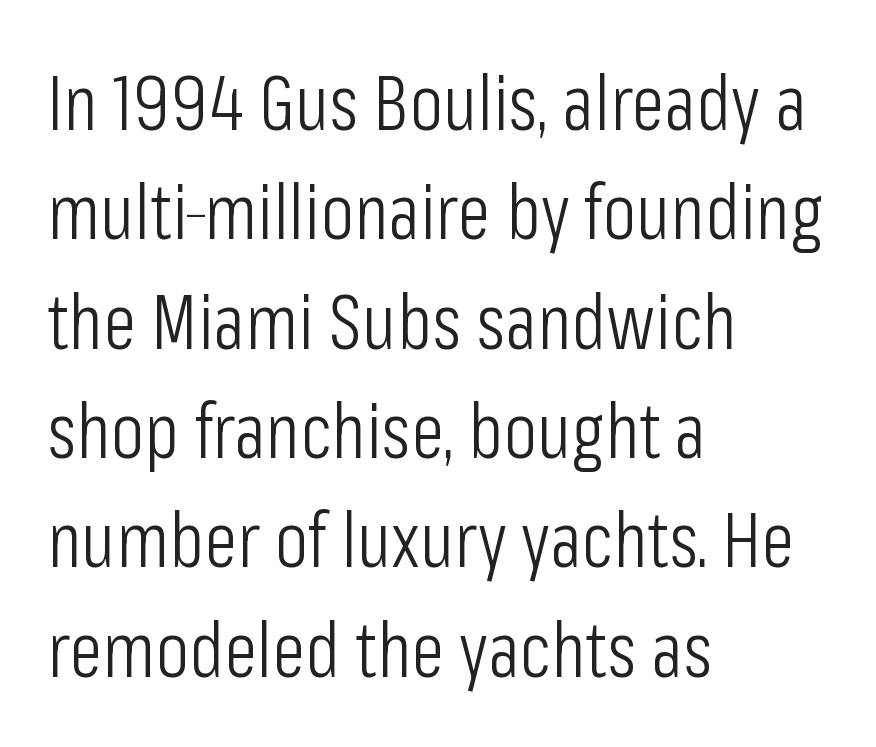
{"serif": "no", "italic": "no", "bold": "no", "weight": "light", "width": "condensed", "stroke_contrast": "low", "x_height": "medium", "monospaced": "no", "underline": "no", "align": "left", "line_spacing": "normal", "line_spacing_ratio": 1.42, "letter_spacing": "normal", "letter_spacing_em": 0.0, "glyph_px": 77}
